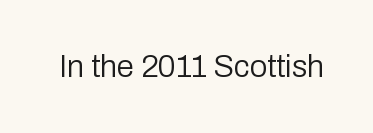
The image shows 31 px regular-weight sans-serif type, upright; set normal letter spacing, not underlined; low stroke contrast and a medium x-height.
